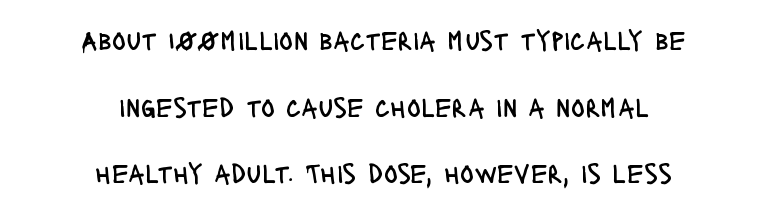
Q: Is the text bold? A: No.
Q: Is the text italic (slanted)? A: No, it is upright.
Q: Is the typeface a serif or a sans-serif typeface? A: Sans-serif.
Q: Is the text underlined? A: No.
Q: How is the paragraph aligned? A: Centered.
Q: Is the spacing between letters normal or unusually wide? A: Normal.
Q: Is the spacing between lines tight, normal or loose? A: Loose.
Q: Width (condensed, normal, or wide)? A: Condensed.
Q: Stroke contrast? A: Low.
Q: x-height? A: Large.
Q: Monospaced? A: No.
